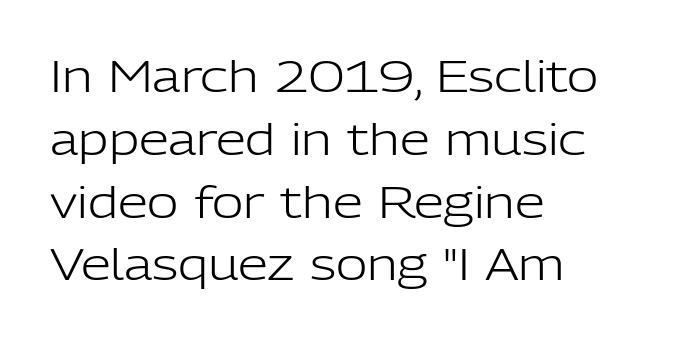
Bold? No — there's no thickening of the strokes. No italicization has been applied; the sample stays upright. Beneath every word, the page is bare. The designer went with a sans here, leaving each stem footless. Tracking here is standard; glyphs follow each other at the usual distance. The paragraph has a hard left edge and a soft right edge.
